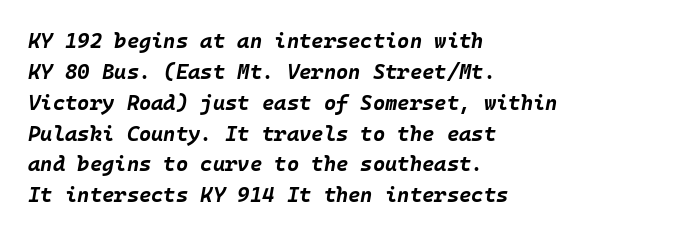
{"italic": "yes", "lean": "right", "slant_degrees": 10, "bold": "yes", "underline": "no", "align": "left", "line_spacing": "normal", "line_spacing_ratio": 1.47, "letter_spacing": "normal", "letter_spacing_em": 0.0, "glyph_px": 21}
